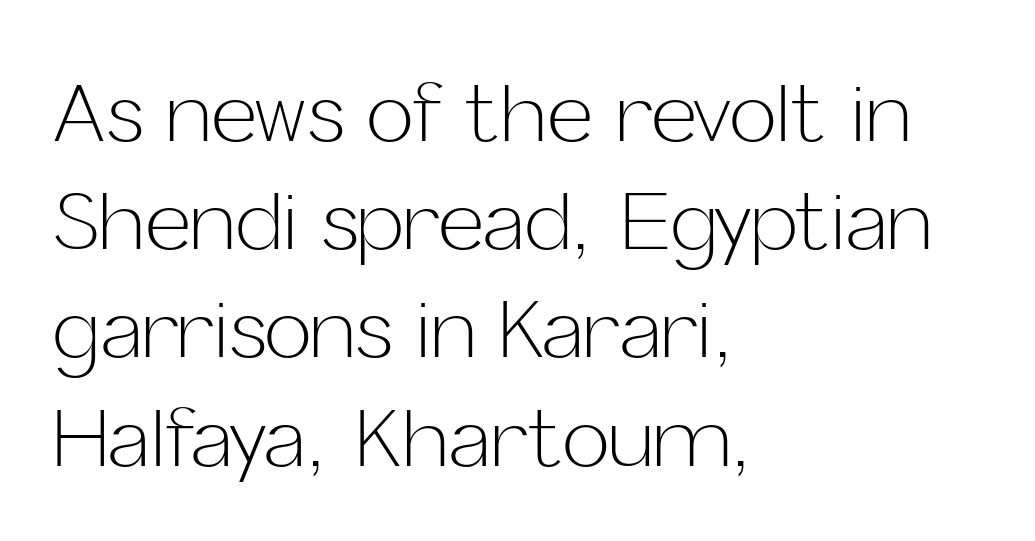
The image shows 79 px light sans-serif type, upright; set left-aligned, normal line spacing (1.37x), normal letter spacing, not underlined; low stroke contrast and a medium x-height.
